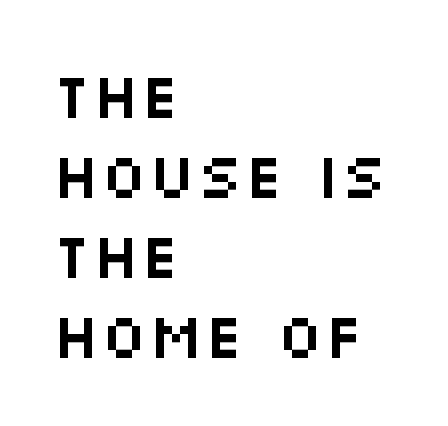
Q: Is the text italic (slanted)? A: No, it is upright.
Q: Is the typeface a serif or a sans-serif typeface? A: Sans-serif.
Q: Is the text underlined? A: No.
Q: How is the paragraph aligned? A: Left-aligned.
Q: Is the spacing between letters normal or unusually wide? A: Normal.
Q: Is the spacing between lines tight, normal or loose? A: Normal.
Q: Width (condensed, normal, or wide)? A: Wide.
Q: Stroke contrast? A: Medium.
Q: x-height? A: Large.
Q: Monospaced? A: No.
